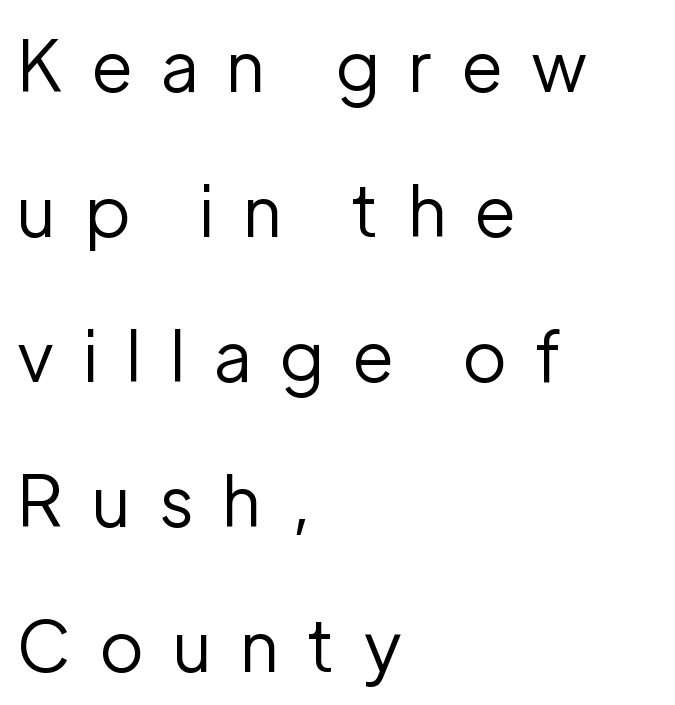
Q: Is the text bold? A: No.
Q: Is the text italic (slanted)? A: No, it is upright.
Q: Is the typeface a serif or a sans-serif typeface? A: Sans-serif.
Q: Is the text underlined? A: No.
Q: How is the paragraph aligned? A: Left-aligned.
Q: Is the spacing between letters normal or unusually wide? A: Unusually wide.
Q: Is the spacing between lines tight, normal or loose? A: Loose.
Q: Width (condensed, normal, or wide)? A: Normal.
Q: Stroke contrast? A: Low.
Q: x-height? A: Medium.
Q: Monospaced? A: No.
